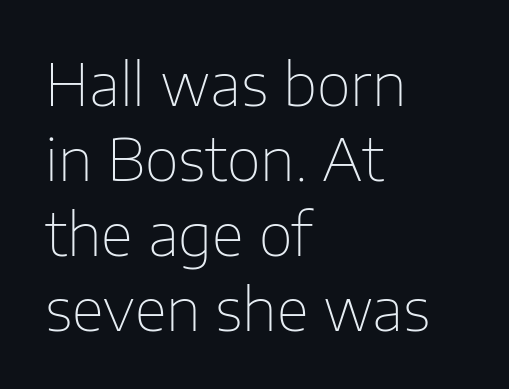
Quick note: underline off. No italicization has been applied; the sample stays upright. Normally led — the rows are evenly, conventionally spaced. These lines are set flush left with a ragged right edge. Stems and bowls with no extra thickness — not bold. What stands out about the letter spacing? Nothing — it is the standard amount.
